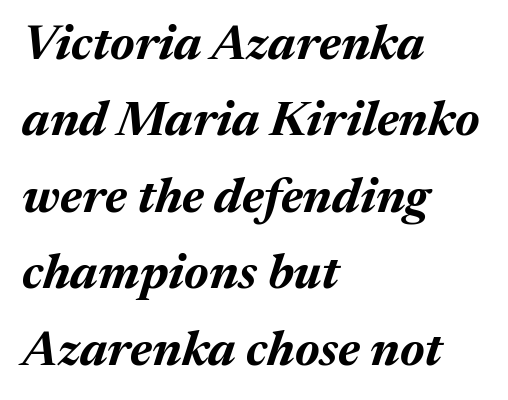
{"italic": "yes", "lean": "right", "slant_degrees": 17, "bold": "yes", "weight": "bold", "width": "normal", "stroke_contrast": "medium", "x_height": "medium", "monospaced": "no", "underline": "no", "align": "left", "line_spacing": "normal", "line_spacing_ratio": 1.56, "letter_spacing": "normal", "letter_spacing_em": 0.0, "glyph_px": 49}
